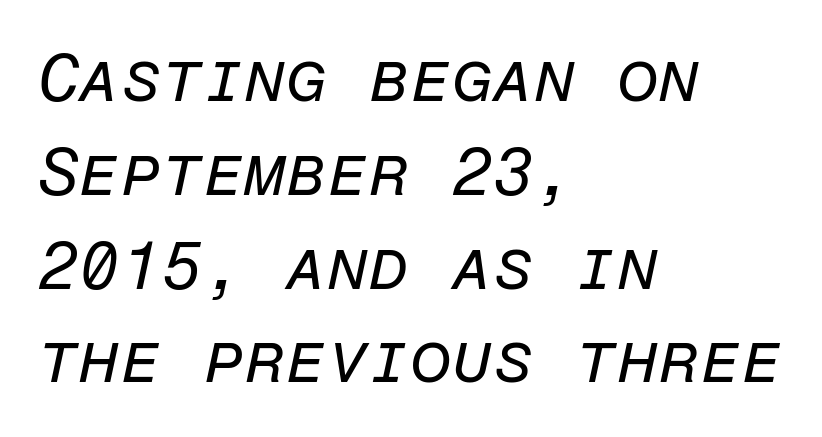
Q: Is the text bold? A: No.
Q: Is the text italic (slanted)? A: Yes, it leans right by about 12 degrees.
Q: Is the text underlined? A: No.
Q: How is the paragraph aligned? A: Left-aligned.
Q: Is the spacing between letters normal or unusually wide? A: Normal.
Q: Is the spacing between lines tight, normal or loose? A: Normal.
Q: Width (condensed, normal, or wide)? A: Normal.
Q: Stroke contrast? A: Low.
Q: x-height? A: Medium.
Q: Monospaced? A: Yes.
